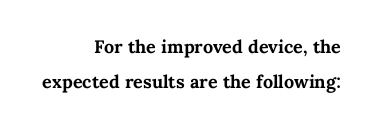
The passage shown is emphatically bold. Line ends are locked; line starts wander. Vertical strokes here are truly vertical. Each row of text sits above clean, open space. Successive baselines arrive at the customary interval.
